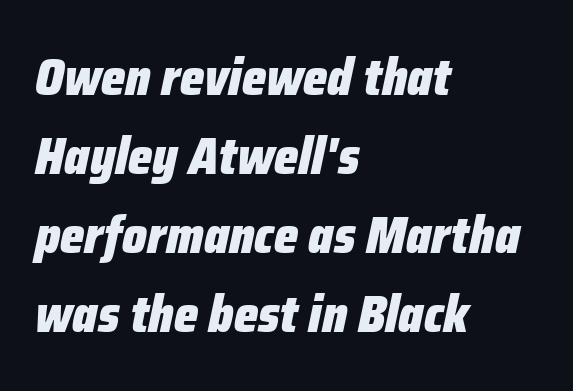
{"italic": "yes", "lean": "right", "slant_degrees": 12, "bold": "yes", "weight": "heavy", "width": "condensed", "stroke_contrast": "low", "x_height": "medium", "monospaced": "no", "underline": "no", "align": "left", "line_spacing": "normal", "line_spacing_ratio": 1.52, "letter_spacing": "normal", "letter_spacing_em": 0.0, "glyph_px": 52}
